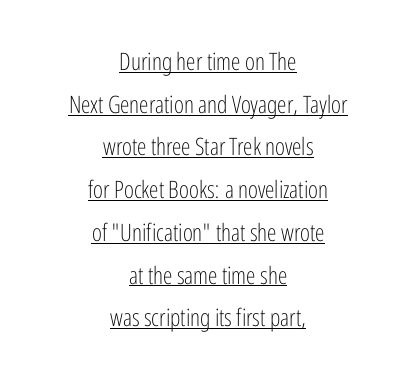
{"italic": "no", "bold": "no", "underline": "yes", "align": "center", "line_spacing_ratio": 1.78, "letter_spacing": "normal", "letter_spacing_em": 0.0, "glyph_px": 24}
